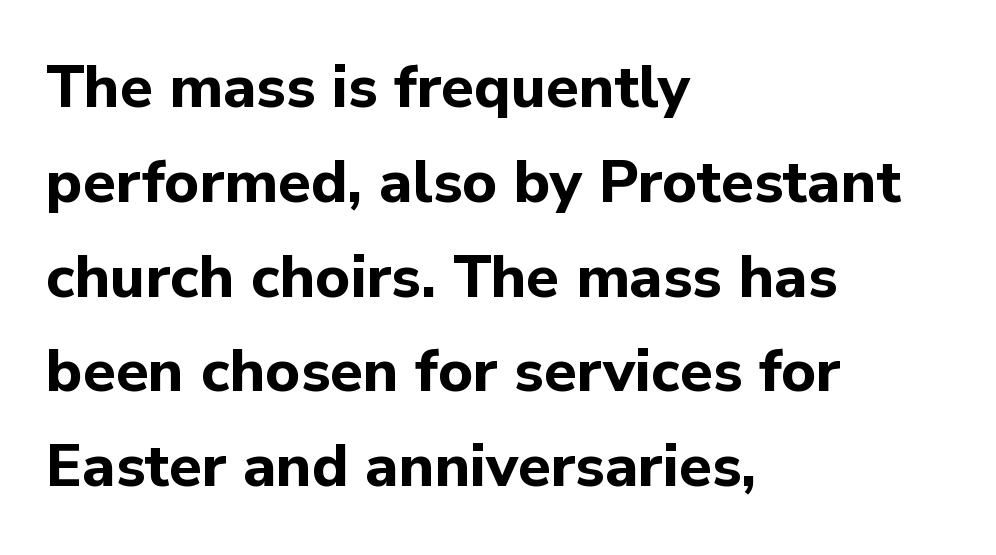
Q: Is the text bold? A: Yes.
Q: Is the text italic (slanted)? A: No, it is upright.
Q: Is the typeface a serif or a sans-serif typeface? A: Sans-serif.
Q: Is the text underlined? A: No.
Q: How is the paragraph aligned? A: Left-aligned.
Q: Is the spacing between letters normal or unusually wide? A: Normal.
Q: Is the spacing between lines tight, normal or loose? A: Normal.
Q: Width (condensed, normal, or wide)? A: Normal.
Q: Stroke contrast? A: Low.
Q: x-height? A: Medium.
Q: Monospaced? A: No.
